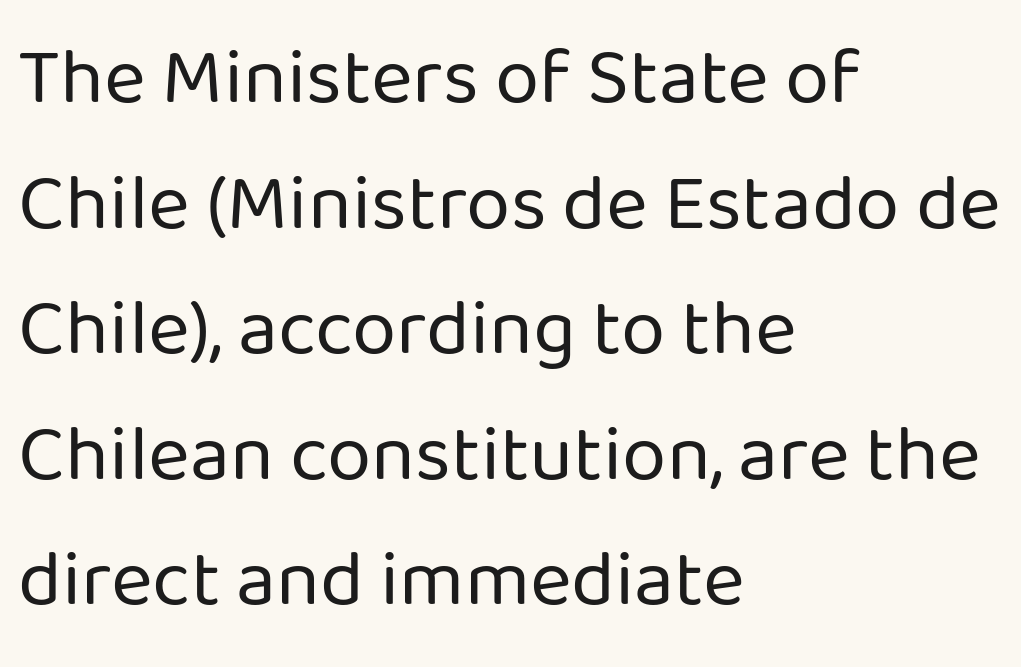
The image shows 80 px regular-weight sans-serif type, upright; set left-aligned, normal line spacing (1.57x), normal letter spacing, not underlined; low stroke contrast and a medium x-height.
